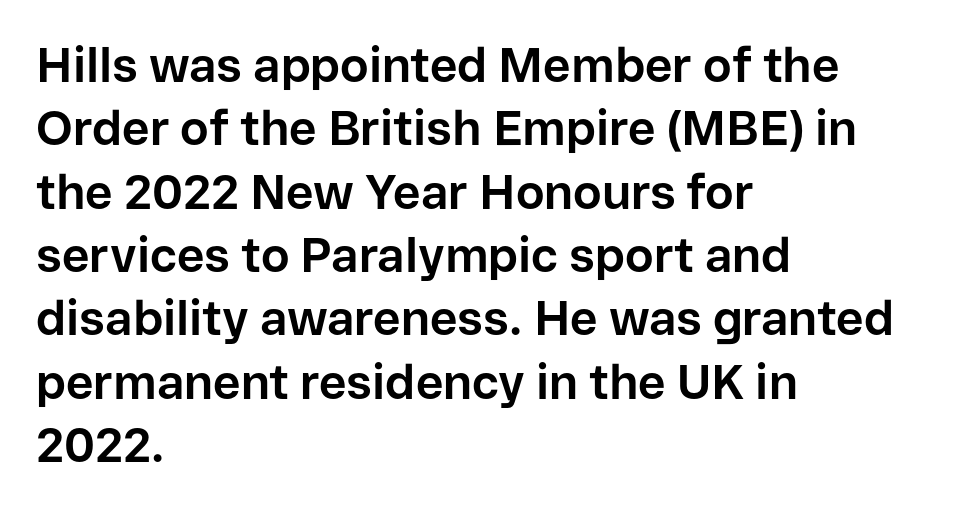
The image shows 48 px bold sans-serif type, upright; set left-aligned, normal line spacing (1.32x), normal letter spacing, not underlined; low stroke contrast and a medium x-height.
